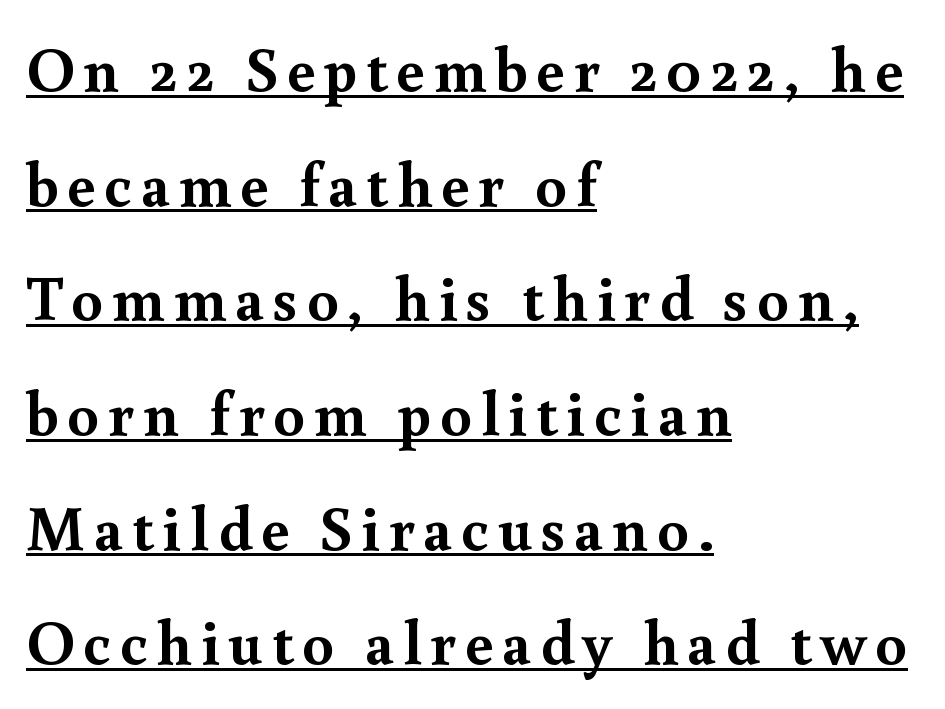
{"serif": "yes", "italic": "no", "bold": "yes", "weight": "semibold", "width": "normal", "x_height": "small", "monospaced": "no", "underline": "yes", "align": "left", "line_spacing_ratio": 1.82, "glyph_px": 63}
